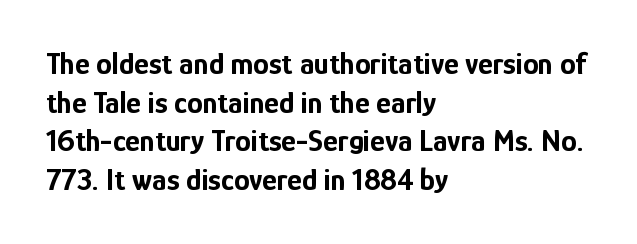
A typesetter would label this face a sans. Here the designer chose a conventional face with non-uniform glyph widths. A full-strength bold gives these letters their thick strokes. Inter-character spacing is left at the font's built-in metrics. The lines are quadded left.
